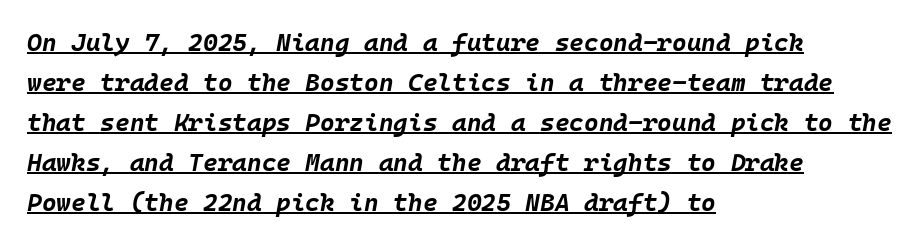
Line beginnings align vertically; line endings do not. Is there an underline? Yes — a line sits under the letters. Characters follow at the spacing the type designer built in. Caption: bold face, heavy strokes.
